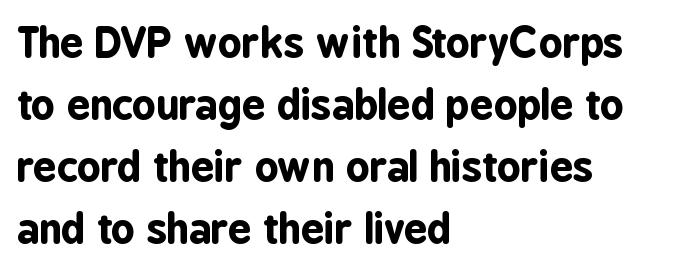
Nope, not italic — everything's standing straight. The strokes are fattened all the way to bold. The rag falls on the right side of this text block. The face used here is proportionally spaced, like ordinary book or web type. Look at the bottom of the vertical strokes: they stop flat, with no serifs. The gap between lines stays unmarked.
